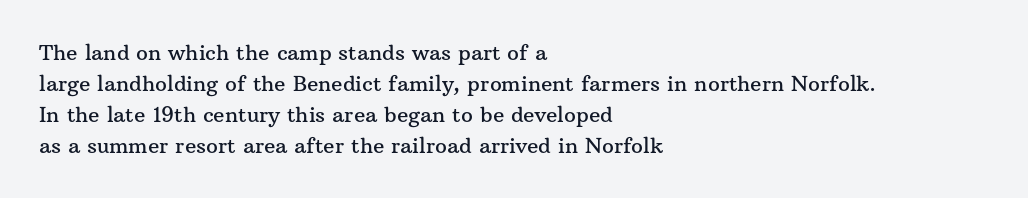
{"italic": "no", "underline": "no", "align": "left", "line_spacing": "normal", "line_spacing_ratio": 1.47, "letter_spacing": "normal", "letter_spacing_em": 0.0, "glyph_px": 21}
